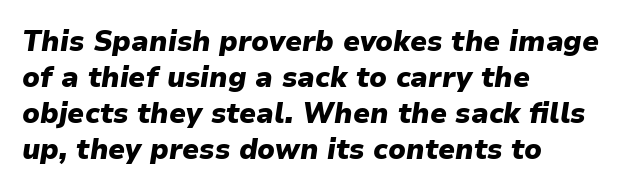
The image shows 28 px heavy type, italic (leaning right); set left-aligned, normal line spacing (1.28x), normal letter spacing, not underlined; low stroke contrast and a medium x-height.
